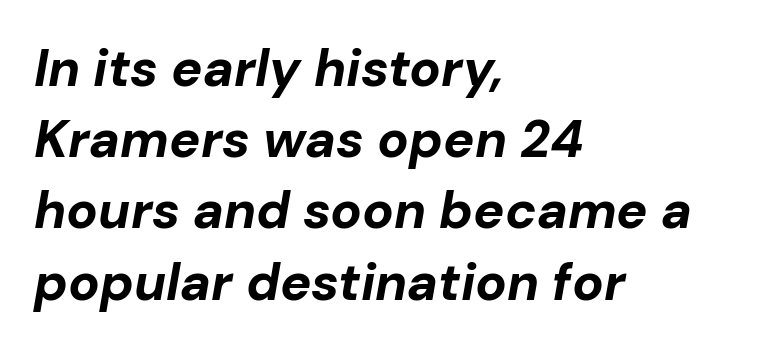
Q: Is the text bold? A: Yes.
Q: Is the text italic (slanted)? A: Yes, it leans right by about 10 degrees.
Q: Is the text underlined? A: No.
Q: How is the paragraph aligned? A: Left-aligned.
Q: Is the spacing between letters normal or unusually wide? A: Normal.
Q: Is the spacing between lines tight, normal or loose? A: Normal.
Q: Width (condensed, normal, or wide)? A: Normal.
Q: Stroke contrast? A: Low.
Q: x-height? A: Medium.
Q: Monospaced? A: No.
